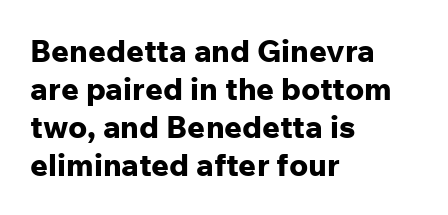
Q: Is the text bold? A: Yes.
Q: Is the text italic (slanted)? A: No, it is upright.
Q: Is the typeface a serif or a sans-serif typeface? A: Sans-serif.
Q: Is the text underlined? A: No.
Q: How is the paragraph aligned? A: Left-aligned.
Q: Is the spacing between letters normal or unusually wide? A: Normal.
Q: Width (condensed, normal, or wide)? A: Normal.
Q: Stroke contrast? A: Low.
Q: x-height? A: Medium.
Q: Monospaced? A: No.
